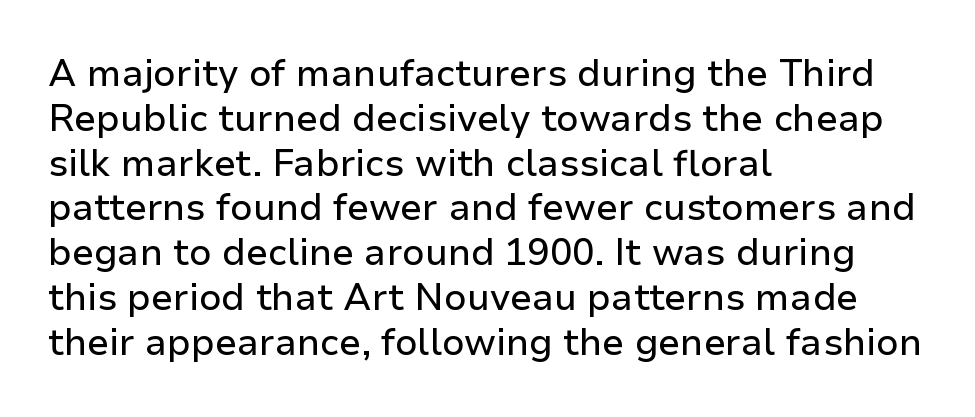
{"serif": "no", "italic": "no", "width": "normal", "stroke_contrast": "low", "x_height": "medium", "monospaced": "no", "underline": "no", "align": "left", "line_spacing_ratio": 1.21, "letter_spacing": "normal", "letter_spacing_em": 0.0, "glyph_px": 37}
